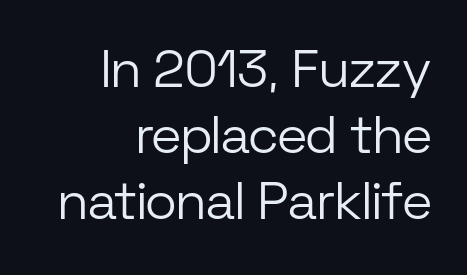
Q: Is the text bold? A: No.
Q: Is the text italic (slanted)? A: No, it is upright.
Q: Is the typeface a serif or a sans-serif typeface? A: Sans-serif.
Q: Is the text underlined? A: No.
Q: How is the paragraph aligned? A: Right-aligned.
Q: Is the spacing between letters normal or unusually wide? A: Normal.
Q: Is the spacing between lines tight, normal or loose? A: Normal.
Q: Width (condensed, normal, or wide)? A: Normal.
Q: Stroke contrast? A: Low.
Q: x-height? A: Medium.
Q: Monospaced? A: No.
